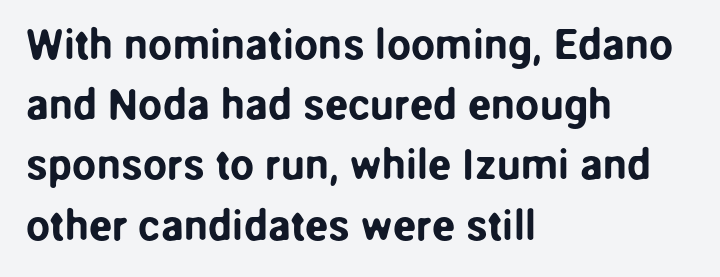
The image shows 43 px sans-serif type, upright; set left-aligned, normal line spacing (1.4x), normal letter spacing, not underlined; low stroke contrast and a medium x-height.
